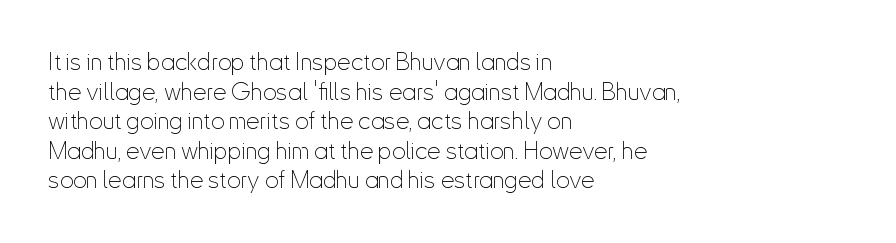
{"italic": "no", "bold": "no", "underline": "no", "align": "left", "line_spacing_ratio": 1.23, "letter_spacing": "normal", "letter_spacing_em": 0.0, "glyph_px": 24}
